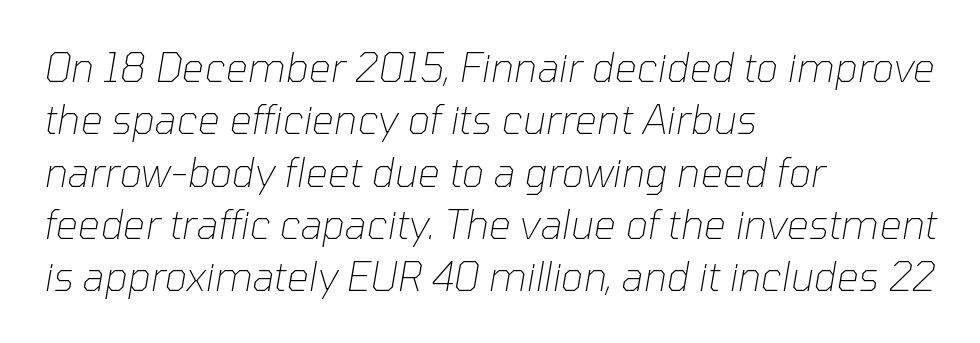
Q: Is the text bold? A: No.
Q: Is the text italic (slanted)? A: Yes, it leans right by about 10 degrees.
Q: Is the text underlined? A: No.
Q: How is the paragraph aligned? A: Left-aligned.
Q: Is the spacing between letters normal or unusually wide? A: Normal.
Q: Is the spacing between lines tight, normal or loose? A: Normal.
Q: Width (condensed, normal, or wide)? A: Normal.
Q: Stroke contrast? A: Low.
Q: x-height? A: Medium.
Q: Monospaced? A: No.
